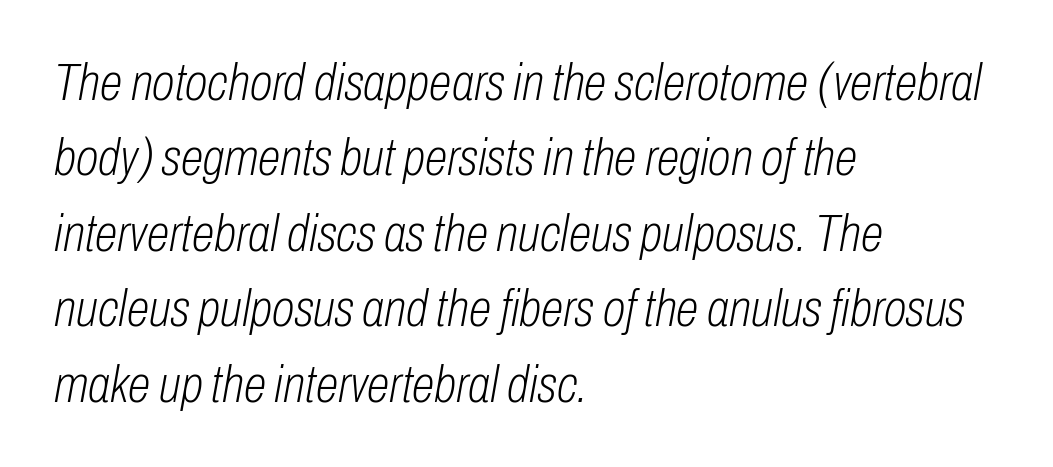
The image shows 52 px light, condensed type, italic (leaning right); set left-aligned, normal line spacing (1.45x), normal letter spacing, not underlined; low stroke contrast and a medium x-height.
